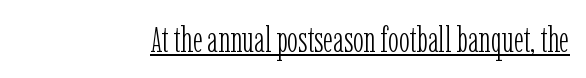
This sample uses plain, unmodified letter spacing. Compared with a typical body face, this is equally light or lighter still. Notice how a bar underscores the lettering throughout. The rendering shows small feet on the letterforms — a serif design.
